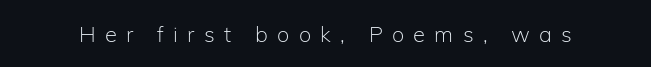
{"italic": "no", "bold": "no", "underline": "no", "letter_spacing": "wide", "letter_spacing_em": 0.42, "glyph_px": 22}
